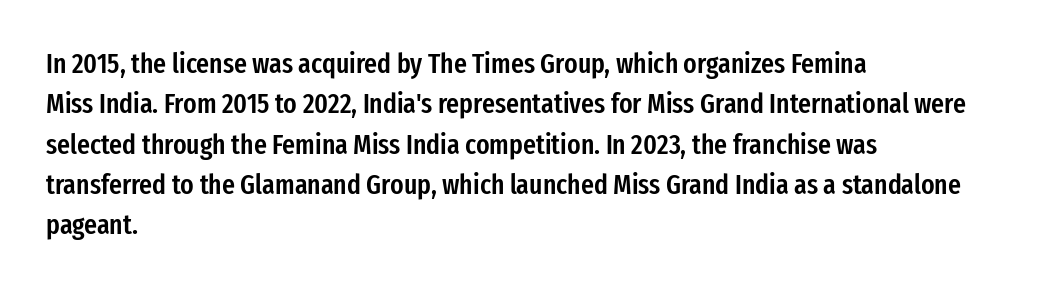
The image shows 28 px semibold, condensed sans-serif type, upright; set left-aligned, normal line spacing (1.44x), normal letter spacing, not underlined; low stroke contrast and a medium x-height.
